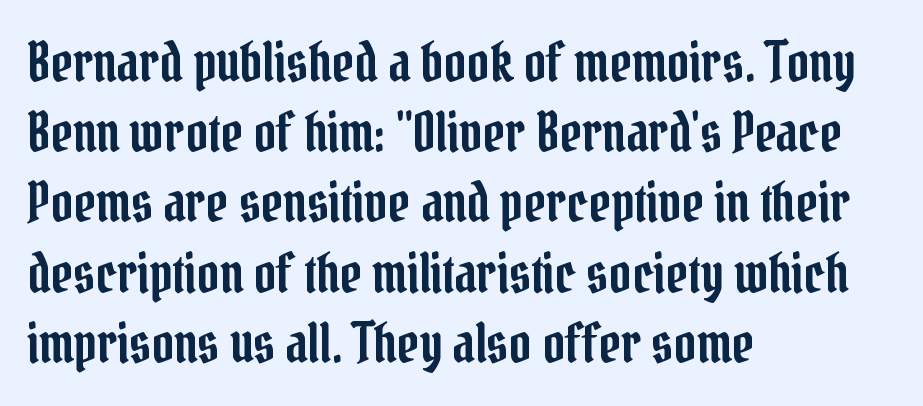
Glance below the letters and you will spot only blank space. Character widths vary here, with narrow letters taking less room than wide ones. Does the leading feel generous? No, just average. This is the regular roman posture of the typeface.
